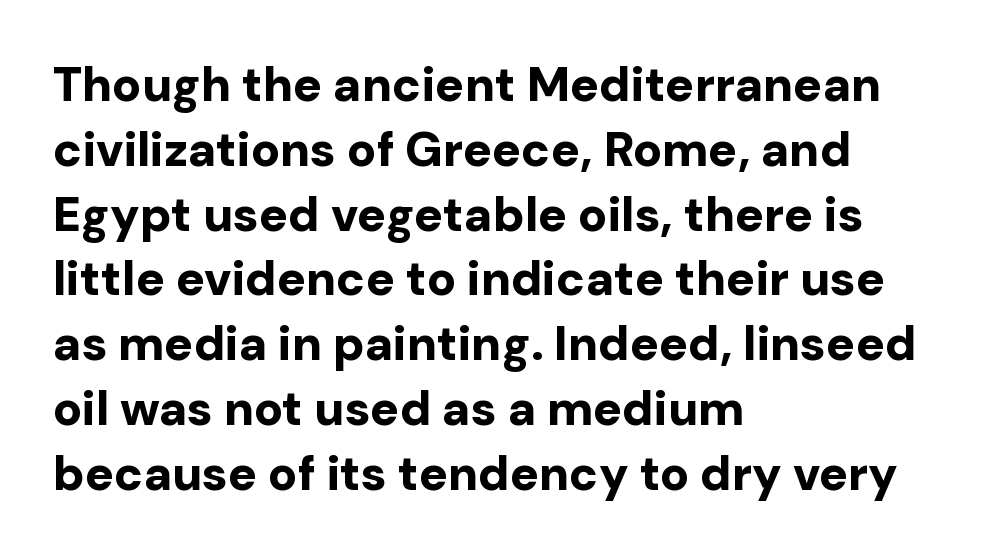
Spacing verdict: proportional, widths tailored to each character. I'd describe the lettering as bold — thick and assertive. Every character sits straight up, as roman type does. Descender tails drop into unmarked territory. Examine the stroke ends and you'll find no serifs.
